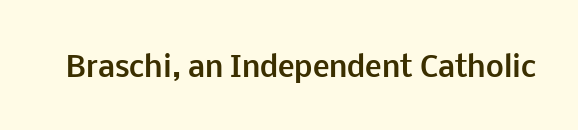
Q: Is the text bold? A: Yes.
Q: Is the text italic (slanted)? A: No, it is upright.
Q: Is the typeface a serif or a sans-serif typeface? A: Sans-serif.
Q: Is the text underlined? A: No.
Q: Is the spacing between letters normal or unusually wide? A: Normal.
Q: Width (condensed, normal, or wide)? A: Normal.
Q: Stroke contrast? A: Low.
Q: x-height? A: Medium.
Q: Monospaced? A: No.
